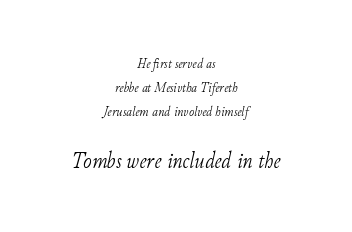
The image shows 23 px text type, italic (leaning right); set centered, normal line spacing (1.7x), normal letter spacing, not underlined; the second (bottom) block is 1.64x larger.
